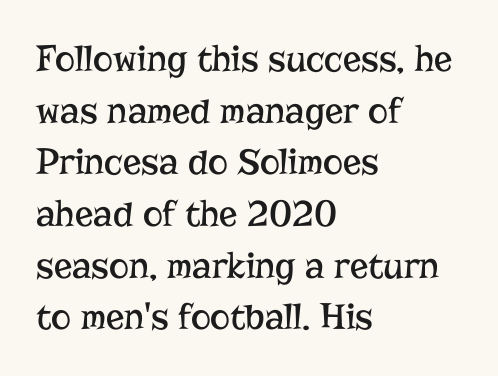
{"serif": "yes", "italic": "no", "bold": "no", "weight": "regular", "width": "normal", "stroke_contrast": "low", "x_height": "medium", "monospaced": "no", "underline": "no", "align": "left", "line_spacing": "normal", "line_spacing_ratio": 1.36, "letter_spacing": "normal", "letter_spacing_em": 0.0, "glyph_px": 38}
